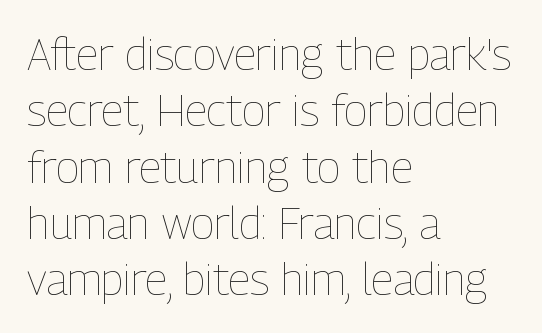
The image shows 44 px thin, condensed type, upright; set left-aligned, normal line spacing (1.28x), normal letter spacing, not underlined; low stroke contrast and a medium x-height.
